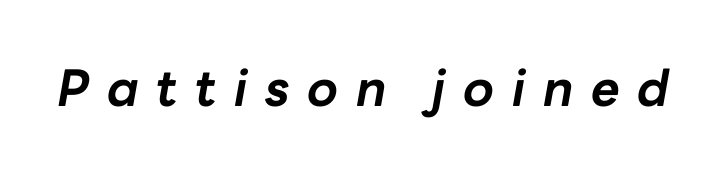
Q: Is the text bold? A: Yes.
Q: Is the text italic (slanted)? A: Yes, it leans right by about 10 degrees.
Q: Is the text underlined? A: No.
Q: Is the spacing between letters normal or unusually wide? A: Unusually wide.
Q: Width (condensed, normal, or wide)? A: Normal.
Q: Stroke contrast? A: Low.
Q: x-height? A: Medium.
Q: Monospaced? A: No.
